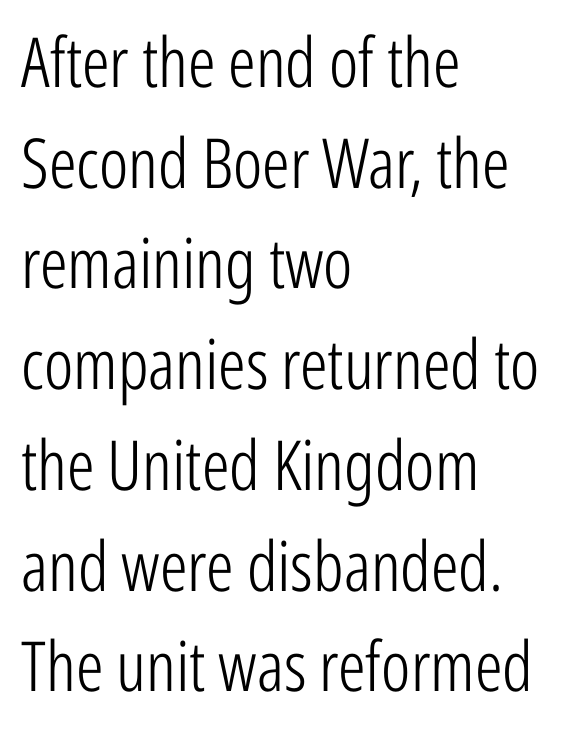
Is this a fixed-width face? No — the glyphs have proportional, varying widths. Beneath every word, the page is bare. The face looks like a standard text weight, possibly lighter. This rendering employs a face without finishing strokes, i.e., a sans-serif.
